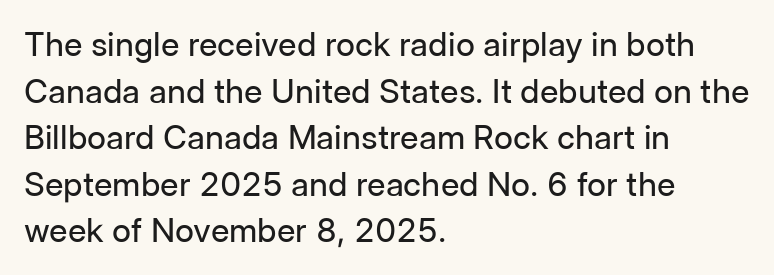
{"serif": "no", "italic": "no", "bold": "no", "weight": "regular", "width": "normal", "stroke_contrast": "low", "x_height": "medium", "monospaced": "no", "underline": "no", "align": "left", "line_spacing": "normal", "line_spacing_ratio": 1.41, "letter_spacing": "normal", "letter_spacing_em": 0.0, "glyph_px": 33}
